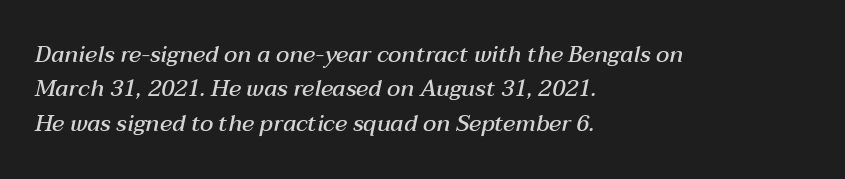
Honestly, the row spacing looks completely unremarkable. Italic? Definitely — the glyphs are oblique. The glyphs are unaccompanied by any horizontal stroke below them. Is the block centered? No — it sits flush against the left margin.
